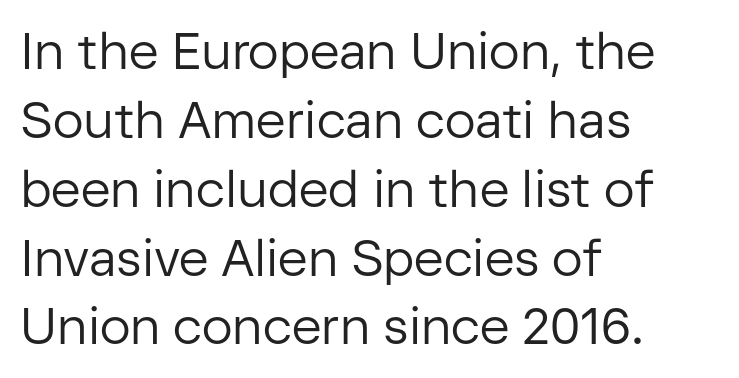
It's the straight-up-and-down kind of type. Letters rest on an invisible, unmarked baseline. Here the designer chose a conventional face with non-uniform glyph widths. This rendering employs a face without finishing strokes, i.e., a sans-serif.
